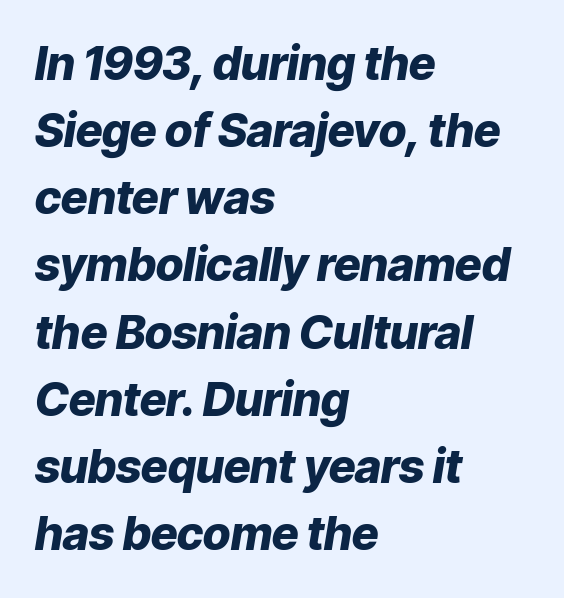
Each row of text sits above clean, open space. The passage shown leans; its letterforms are oblique. Nothing unusual about the tracking: characters are spaced as the font intends. Look at the stroke-to-counter ratio: heavy, a bold. Reading down the block, your eye returns to a fixed left position each line.
